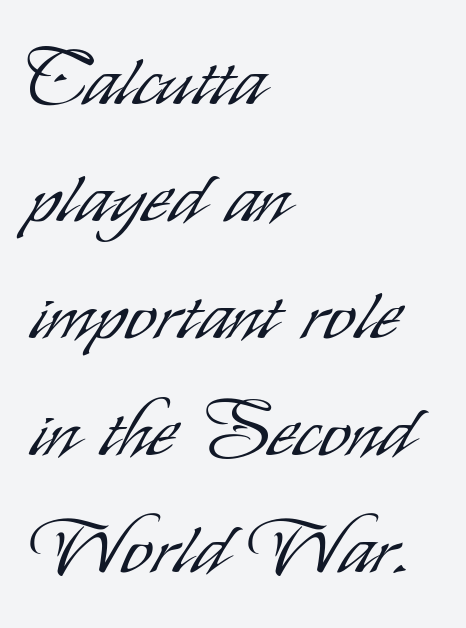
The image shows 77 px light, condensed sans-serif type; set left-aligned, normal line spacing (1.52x), normal letter spacing, not underlined; low stroke contrast and a small x-height.
